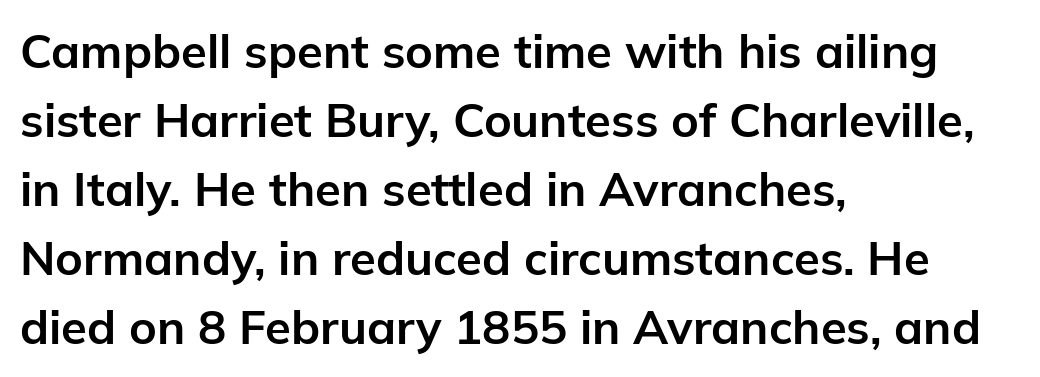
Q: Is the text bold? A: Yes.
Q: Is the text italic (slanted)? A: No, it is upright.
Q: Is the typeface a serif or a sans-serif typeface? A: Sans-serif.
Q: Is the text underlined? A: No.
Q: How is the paragraph aligned? A: Left-aligned.
Q: Is the spacing between letters normal or unusually wide? A: Normal.
Q: Is the spacing between lines tight, normal or loose? A: Normal.
Q: Width (condensed, normal, or wide)? A: Normal.
Q: Stroke contrast? A: Low.
Q: x-height? A: Medium.
Q: Monospaced? A: No.
